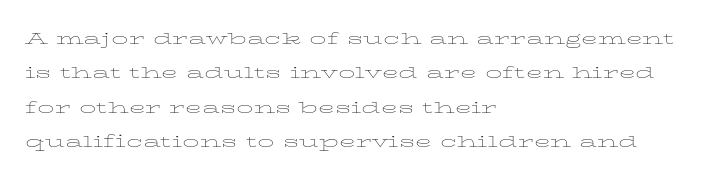
{"italic": "no", "bold": "no", "underline": "no", "align": "left", "line_spacing": "normal", "line_spacing_ratio": 1.56, "letter_spacing": "normal", "letter_spacing_em": 0.0, "glyph_px": 22}
